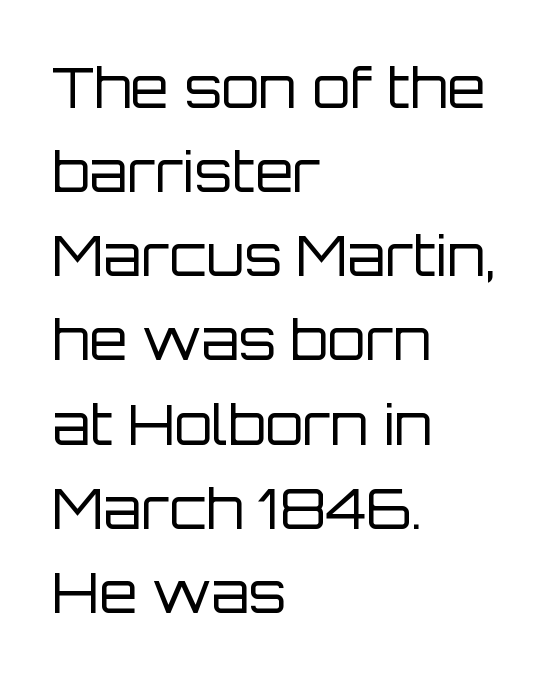
Q: Is the text bold? A: No.
Q: Is the text italic (slanted)? A: No, it is upright.
Q: Is the typeface a serif or a sans-serif typeface? A: Sans-serif.
Q: Is the text underlined? A: No.
Q: How is the paragraph aligned? A: Left-aligned.
Q: Is the spacing between letters normal or unusually wide? A: Normal.
Q: Is the spacing between lines tight, normal or loose? A: Normal.
Q: Width (condensed, normal, or wide)? A: Normal.
Q: Stroke contrast? A: Low.
Q: x-height? A: Large.
Q: Monospaced? A: No.
